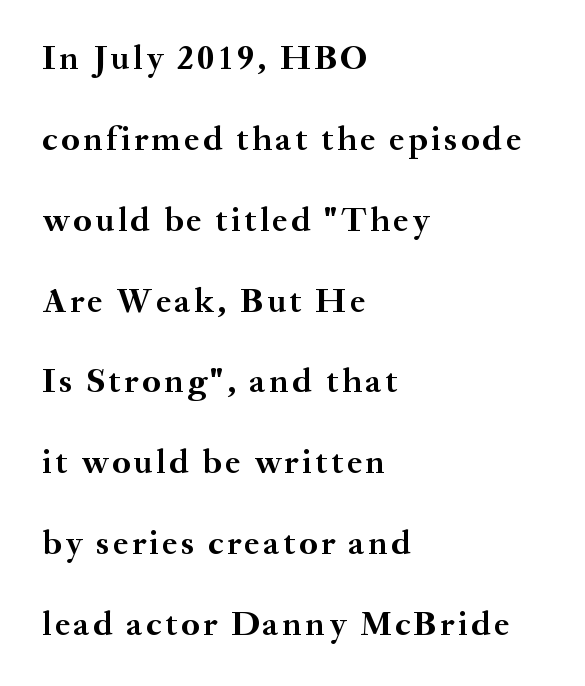
{"serif": "yes", "italic": "no", "bold": "yes", "weight": "semibold", "width": "normal", "stroke_contrast": "medium", "x_height": "small", "monospaced": "no", "underline": "no", "align": "left", "line_spacing": "loose", "line_spacing_ratio": 2.31, "glyph_px": 35}
